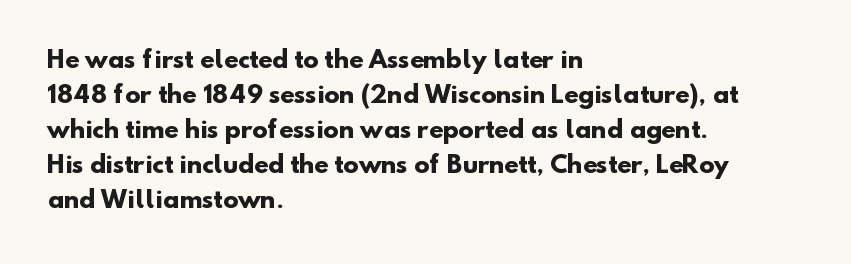
The image shows 23 px bold type; set left-aligned, normal line spacing (1.52x), normal letter spacing, not underlined.
